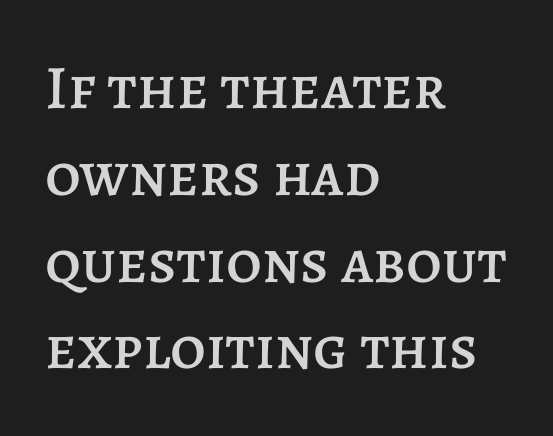
Q: Is the text italic (slanted)? A: No, it is upright.
Q: Is the text underlined? A: No.
Q: How is the paragraph aligned? A: Left-aligned.
Q: Is the spacing between letters normal or unusually wide? A: Normal.
Q: Is the spacing between lines tight, normal or loose? A: Normal.
Q: Width (condensed, normal, or wide)? A: Normal.
Q: Stroke contrast? A: Low.
Q: x-height? A: Large.
Q: Monospaced? A: No.
